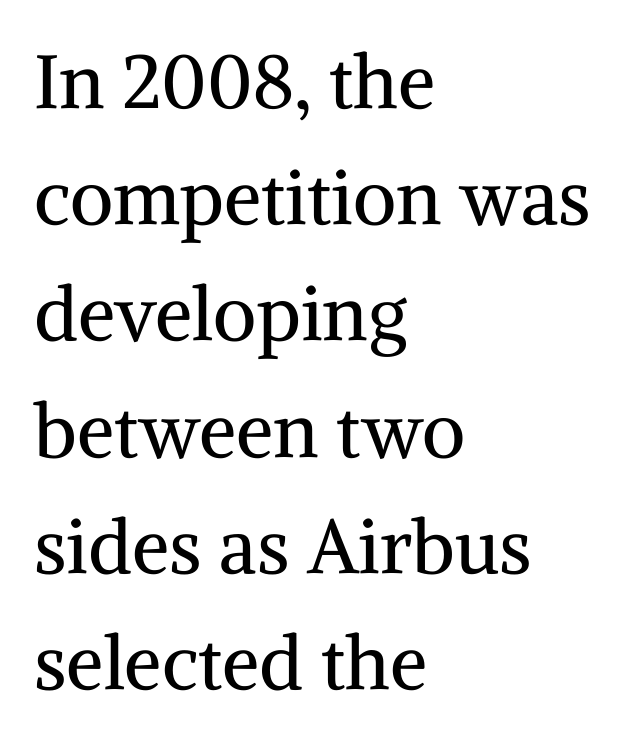
The lines are quadded left. The glyphs are unaccompanied by any horizontal stroke below them. Posture: vertical. Is this a heavy cut? Hardly; it is regular or lighter. The vertical gap from one line to the next is medium.
